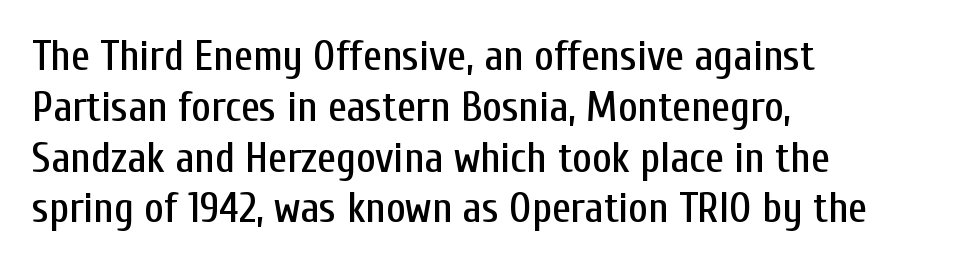
The image shows 42 px condensed sans-serif type, upright; set left-aligned, line spacing 1.21x, normal letter spacing, not underlined; low stroke contrast and a medium x-height.
